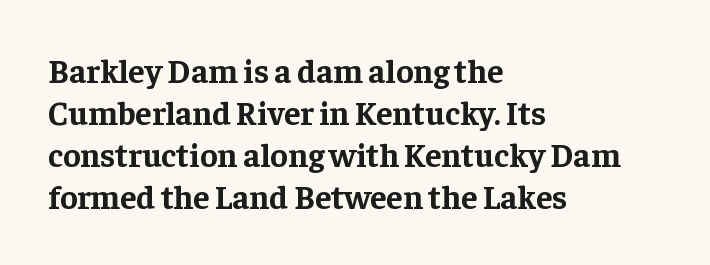
Q: Is the text bold? A: Yes.
Q: Is the text italic (slanted)? A: No, it is upright.
Q: Is the typeface a serif or a sans-serif typeface? A: Serif.
Q: Is the text underlined? A: No.
Q: How is the paragraph aligned? A: Left-aligned.
Q: Is the spacing between letters normal or unusually wide? A: Normal.
Q: Is the spacing between lines tight, normal or loose? A: Normal.
Q: Width (condensed, normal, or wide)? A: Normal.
Q: Stroke contrast? A: Low.
Q: x-height? A: Medium.
Q: Monospaced? A: No.
